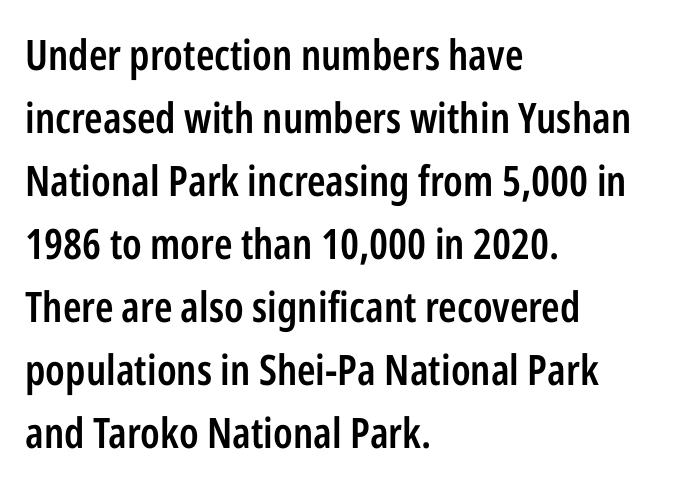
{"serif": "no", "italic": "no", "bold": "semi", "weight": "semibold", "width": "condensed", "stroke_contrast": "low", "x_height": "medium", "monospaced": "no", "underline": "no", "align": "left", "line_spacing": "normal", "line_spacing_ratio": 1.5, "letter_spacing": "normal", "letter_spacing_em": 0.0, "glyph_px": 42}
